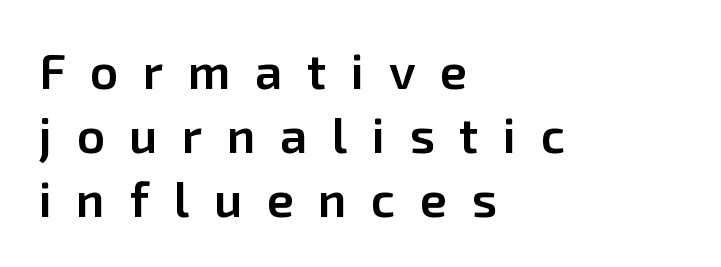
{"serif": "no", "italic": "no", "bold": "semi", "weight": "semibold", "width": "normal", "stroke_contrast": "low", "x_height": "medium", "monospaced": "no", "underline": "no", "align": "left", "line_spacing": "normal", "line_spacing_ratio": 1.31, "letter_spacing": "wide", "letter_spacing_em": 0.5, "glyph_px": 49}
